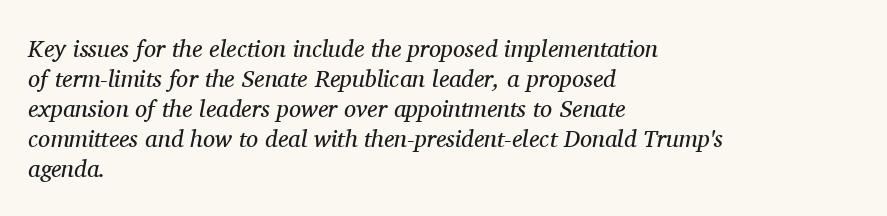
Q: Is the text bold? A: No.
Q: Is the text italic (slanted)? A: Yes, it leans right by about 11 degrees.
Q: Is the text underlined? A: No.
Q: How is the paragraph aligned? A: Left-aligned.
Q: Is the spacing between letters normal or unusually wide? A: Normal.
Q: Is the spacing between lines tight, normal or loose? A: Normal.
